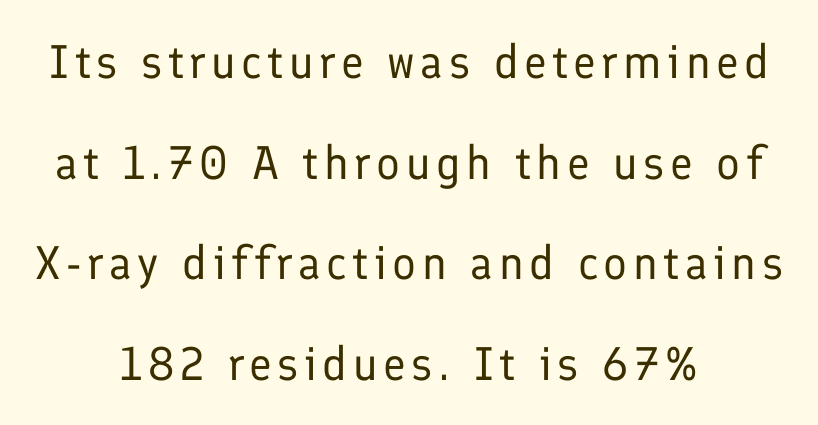
The whitespace from short lines is split evenly between both sides. Each stroke keeps to a modest, everyday thickness or less. Looks like regular typesetting: each glyph gets only the width it needs. One glance says open: line gaps are wider than usual. Grotesque or geometric, the face here clearly has no serifs. The string is rendered with underlining switched off.
